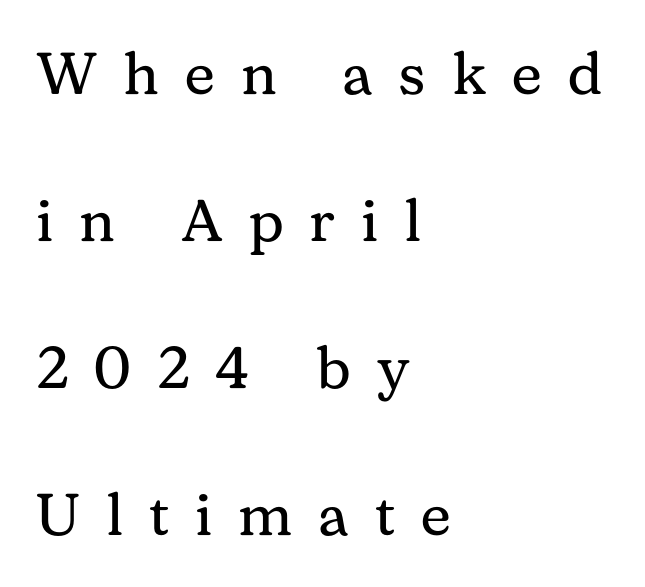
The rendering uses natural spacing where letterforms have individual widths. Unlike italic type, these characters show no tilt at all. Weight: regular or lighter. Successive baselines arrive slowly, with a big drop between each.
